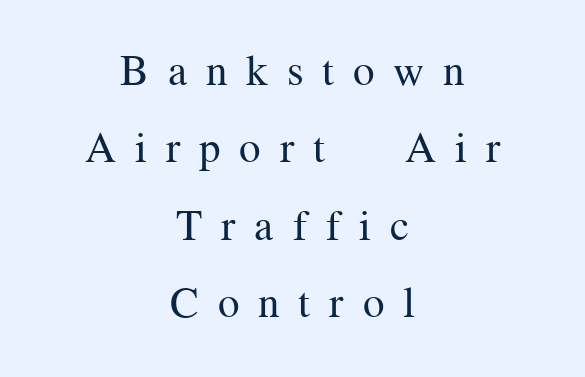
Q: Is the text bold? A: No.
Q: Is the text italic (slanted)? A: No, it is upright.
Q: Is the typeface a serif or a sans-serif typeface? A: Serif.
Q: Is the text underlined? A: No.
Q: How is the paragraph aligned? A: Centered.
Q: Is the spacing between letters normal or unusually wide? A: Unusually wide.
Q: Width (condensed, normal, or wide)? A: Normal.
Q: Stroke contrast? A: Medium.
Q: x-height? A: Medium.
Q: Monospaced? A: No.
